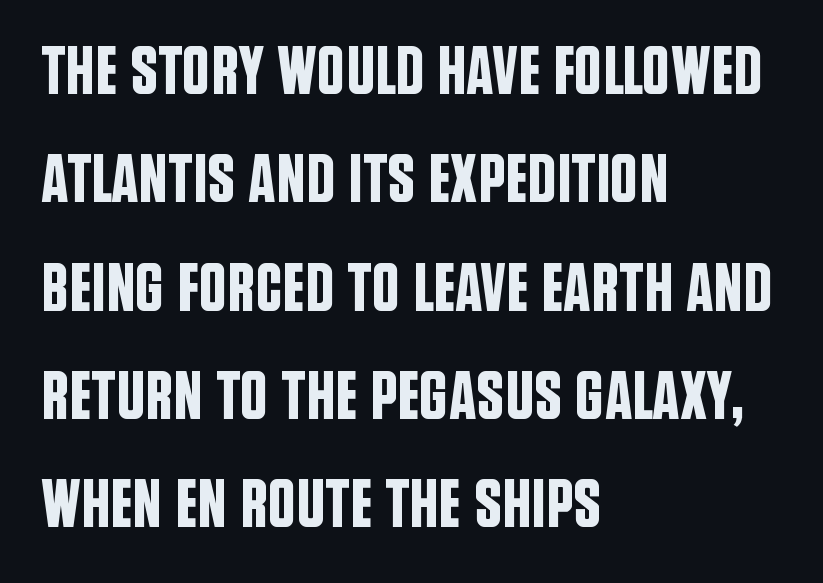
Quick note: interline space is typical. Is this a fixed-width face? No — the glyphs have proportional, varying widths. These lines stack with their left ends in a neat column. Anything drawn beneath the words? Only blank space. The text was rendered using a sans face with plain stroke endings. Nobody touched the tracking dial on this one.
